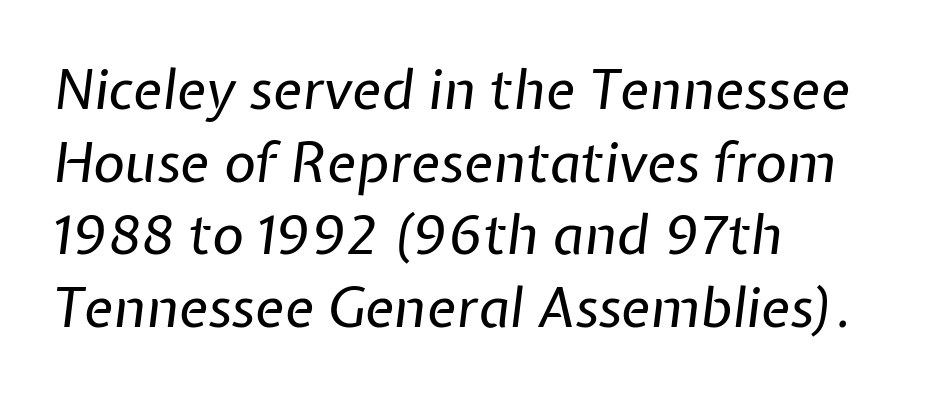
Q: Is the text bold? A: No.
Q: Is the text italic (slanted)? A: Yes, it leans right by about 7 degrees.
Q: Is the text underlined? A: No.
Q: How is the paragraph aligned? A: Left-aligned.
Q: Is the spacing between letters normal or unusually wide? A: Normal.
Q: Is the spacing between lines tight, normal or loose? A: Normal.
Q: Width (condensed, normal, or wide)? A: Normal.
Q: Stroke contrast? A: Low.
Q: x-height? A: Medium.
Q: Monospaced? A: No.
